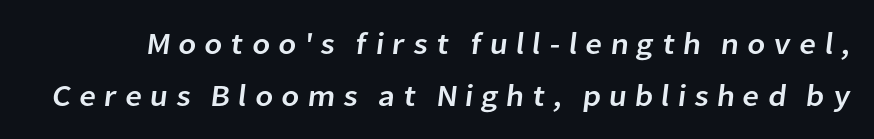
The image shows 30 px sans-serif type; set line spacing 1.73x, unusually wide letter spacing (+0.25 em), not underlined; low stroke contrast and a medium x-height.
